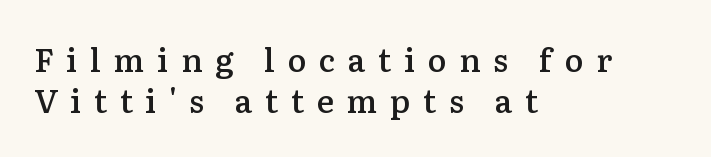
Does the copy run flush right? No — it runs flush left. In terms of letterform style, serifs are clearly present. The face used here is proportionally spaced, like ordinary book or web type. Notice how the stems are strictly vertical — no italics here. Any mark beneath the type? The region is blank.
